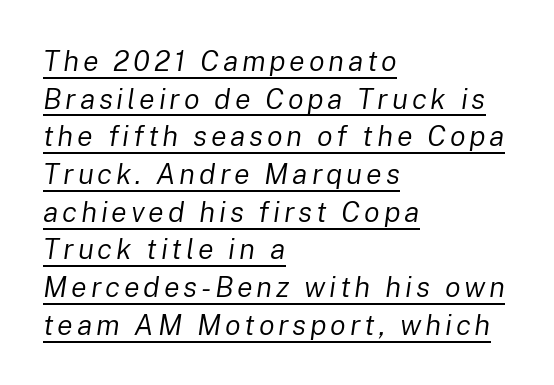
{"italic": "yes", "lean": "right", "slant_degrees": 8, "bold": "no", "weight": "regular", "width": "normal", "stroke_contrast": "low", "x_height": "medium", "monospaced": "no", "underline": "yes", "align": "left", "line_spacing": "normal", "line_spacing_ratio": 1.3, "glyph_px": 29}
